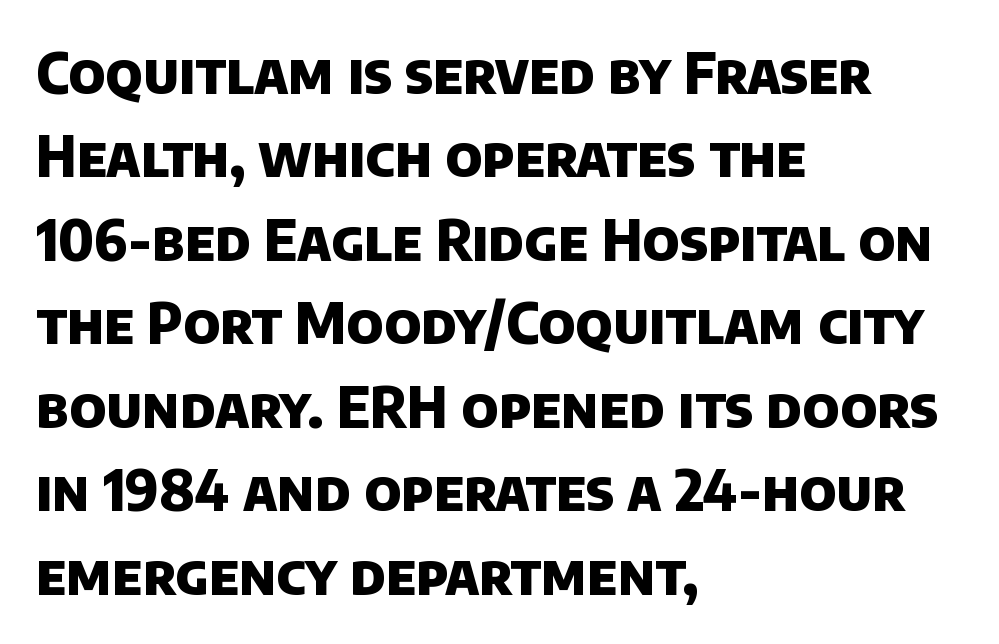
{"serif": "no", "bold": "yes", "weight": "heavy", "width": "normal", "stroke_contrast": "low", "x_height": "large", "monospaced": "no", "underline": "no", "align": "left", "line_spacing": "normal", "line_spacing_ratio": 1.49, "letter_spacing": "normal", "letter_spacing_em": 0.0, "glyph_px": 56}
